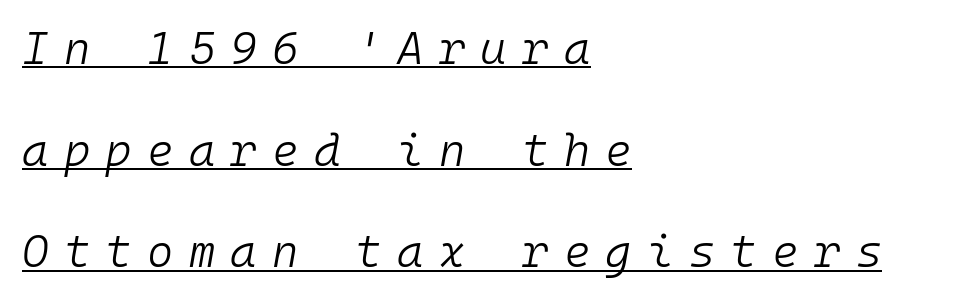
The image shows 45 px light type, italic (leaning right), monospaced; set left-aligned, loose line spacing (2.26x), unusually wide letter spacing (+0.34 em), underlined; low stroke contrast and a medium x-height.
